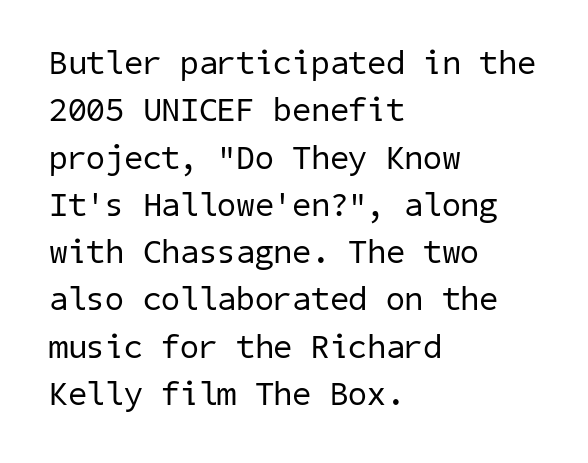
{"serif": "no", "bold": "no", "weight": "regular", "width": "normal", "stroke_contrast": "low", "x_height": "medium", "underline": "no", "align": "left", "line_spacing": "normal", "line_spacing_ratio": 1.39, "letter_spacing": "normal", "letter_spacing_em": 0.0, "glyph_px": 34}
